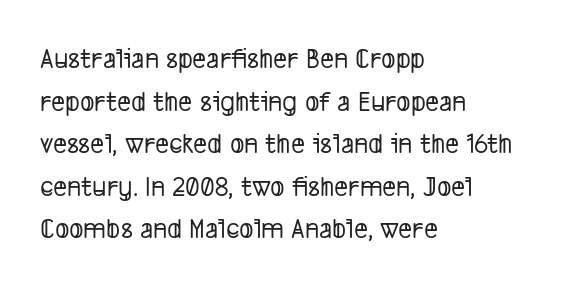
Q: Is the typeface a serif or a sans-serif typeface? A: Sans-serif.
Q: Is the text underlined? A: No.
Q: How is the paragraph aligned? A: Left-aligned.
Q: Is the spacing between letters normal or unusually wide? A: Normal.
Q: Is the spacing between lines tight, normal or loose? A: Normal.
Q: Width (condensed, normal, or wide)? A: Condensed.
Q: Stroke contrast? A: Low.
Q: x-height? A: Medium.
Q: Monospaced? A: No.
